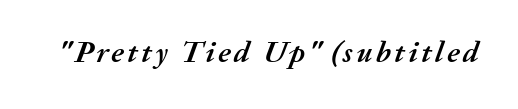
The image shows 30 px semibold type, italic (leaning right); set not underlined; medium stroke contrast and a medium x-height.
